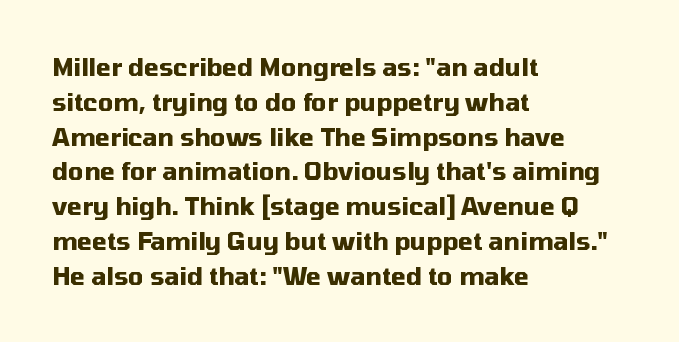
The image shows 24 px bold type, upright; set left-aligned, normal line spacing (1.45x), normal letter spacing, not underlined.
